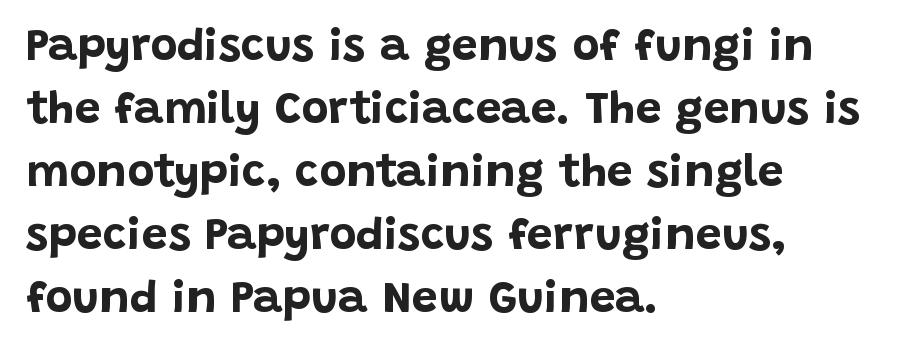
Looks like regular typesetting: each glyph gets only the width it needs. Typeset ragged right — the left edge is the straight one. Style check: upright. A sans-serif font was chosen for this passage. Bare-footed words on every line. Between one letter and the next there's only the usual sliver of space.
